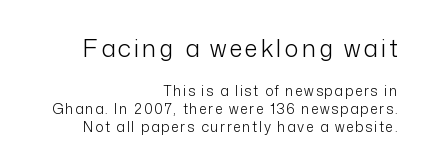
{"italic": "no", "bold": "no", "underline": "no", "align": "right", "line_spacing": "normal", "line_spacing_ratio": 1.29, "larger_block": "first", "size_ratio": 1.71, "glyph_px": 24}
